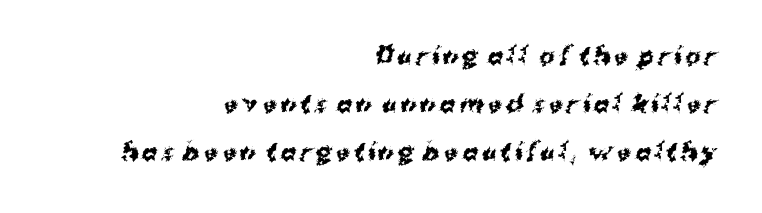
Q: Is the text bold? A: Yes.
Q: Is the text underlined? A: No.
Q: How is the paragraph aligned? A: Right-aligned.
Q: Is the spacing between lines tight, normal or loose? A: Loose.
